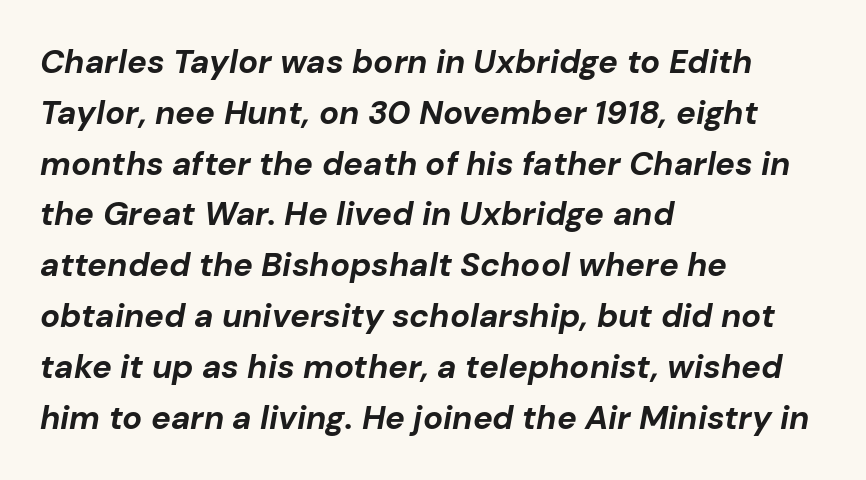
Q: Is the text bold? A: Yes.
Q: Is the text italic (slanted)? A: Yes, it leans right by about 10 degrees.
Q: Is the text underlined? A: No.
Q: How is the paragraph aligned? A: Left-aligned.
Q: Is the spacing between letters normal or unusually wide? A: Normal.
Q: Is the spacing between lines tight, normal or loose? A: Normal.
Q: Width (condensed, normal, or wide)? A: Normal.
Q: Stroke contrast? A: Low.
Q: x-height? A: Medium.
Q: Monospaced? A: No.
